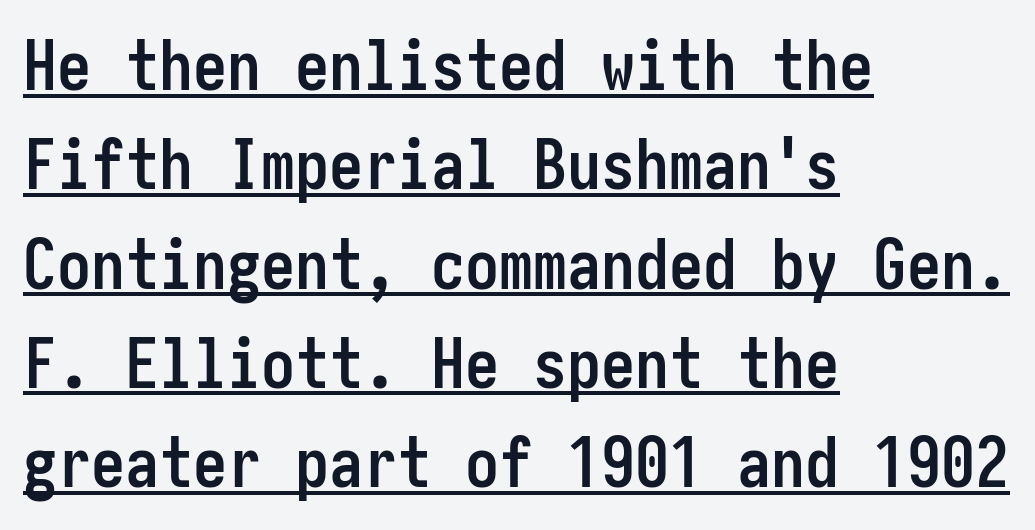
As a designer I'd log this as weight 700, bold. Unlike a traditional serif, this face leaves its strokes unadorned. The designer left line spacing at the default. These lines keep a tight, regular rhythm from letter to letter. Quick note: not italic, upright.
